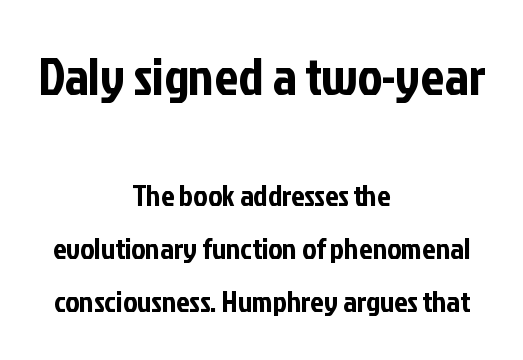
The image shows 53 px condensed sans-serif type, upright; set centered, line spacing 1.77x, normal letter spacing, not underlined; the first (top) block is 1.77x larger; low stroke contrast and a medium x-height.
